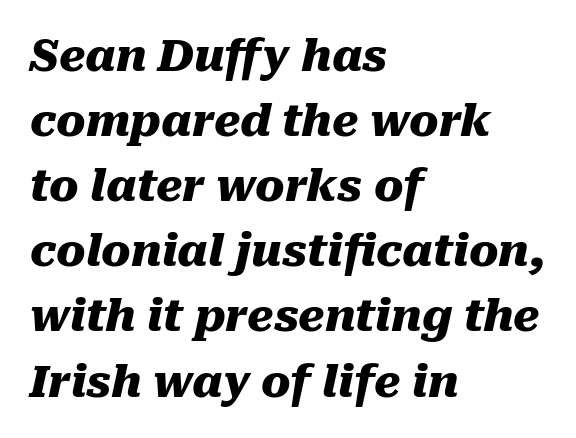
{"italic": "yes", "lean": "right", "slant_degrees": 10, "bold": "yes", "weight": "heavy", "width": "normal", "stroke_contrast": "medium", "x_height": "medium", "monospaced": "no", "underline": "no", "align": "left", "line_spacing": "normal", "line_spacing_ratio": 1.48, "letter_spacing": "normal", "letter_spacing_em": 0.0, "glyph_px": 44}
